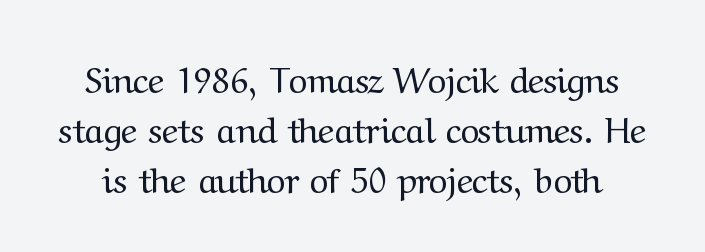
The image shows 36 px regular-weight serif type, upright; set normal line spacing (1.39x), normal letter spacing, not underlined; medium stroke contrast and a medium x-height.
